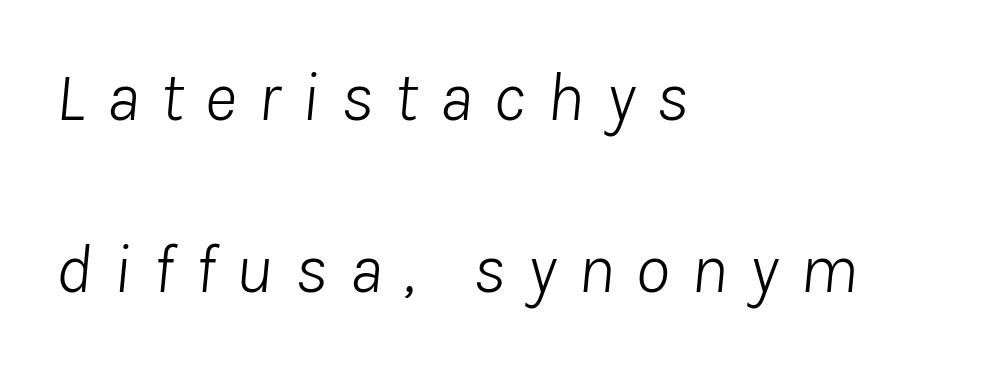
The image shows 70 px light type, italic (leaning right); set left-aligned, loose line spacing (2.46x), unusually wide letter spacing (+0.3 em), not underlined; low stroke contrast and a medium x-height.
